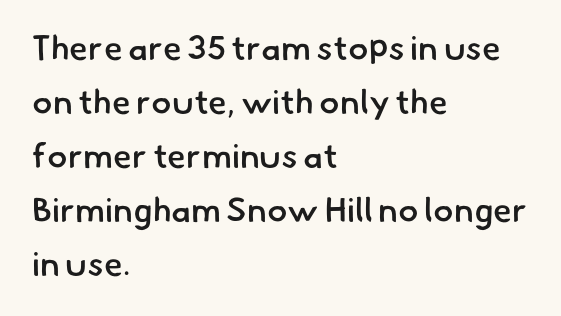
The image shows 34 px semibold sans-serif type; set left-aligned, normal line spacing (1.59x), normal letter spacing, not underlined; low stroke contrast and a small x-height.
